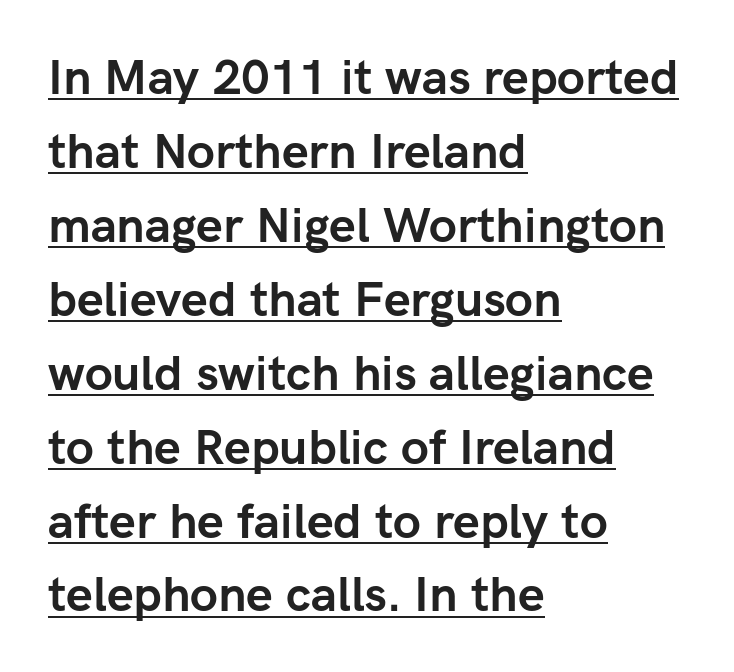
The image shows 48 px semibold sans-serif type, upright; set left-aligned, normal line spacing (1.54x), normal letter spacing, underlined; low stroke contrast and a medium x-height.
